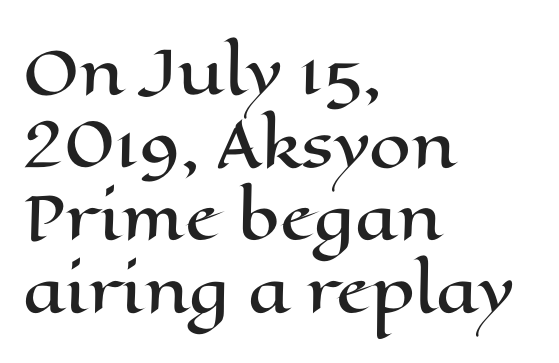
Bare-footed words on every line. The face used here is proportionally spaced, like ordinary book or web type. Spacing between characters is what you'd get straight out of the box. This is roman type, the default non-slanted kind.
